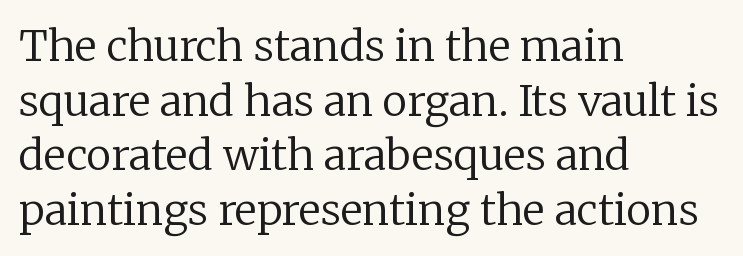
{"serif": "yes", "italic": "no", "bold": "no", "weight": "regular", "width": "normal", "stroke_contrast": "low", "x_height": "medium", "monospaced": "no", "underline": "no", "align": "left", "line_spacing": "normal", "line_spacing_ratio": 1.3, "letter_spacing": "normal", "letter_spacing_em": 0.0, "glyph_px": 42}
